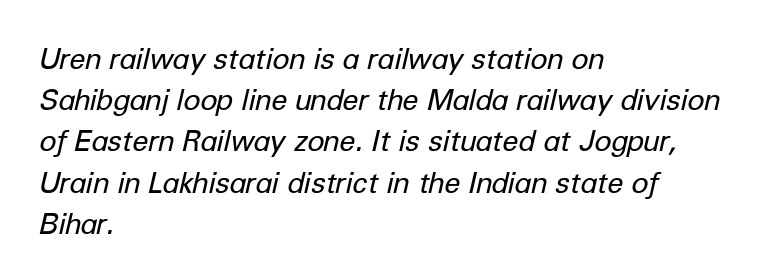
Note the varied advance widths — an 'i' is clearly narrower than an 'm'. This rendering leaves character spacing at its baseline value. Descender tails drop into unmarked territory. These lines were composed using italics.
